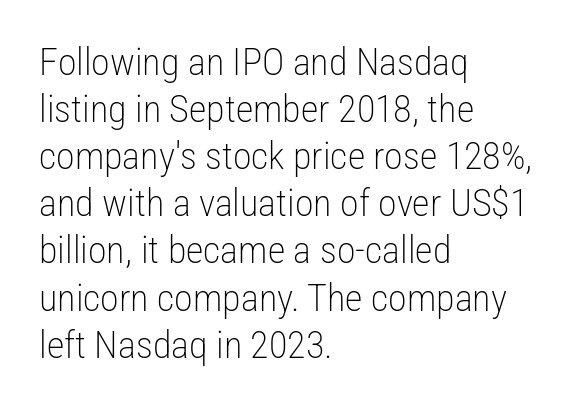
{"serif": "no", "italic": "no", "bold": "no", "weight": "light", "width": "condensed", "stroke_contrast": "low", "x_height": "medium", "monospaced": "no", "underline": "no", "align": "left", "line_spacing_ratio": 1.24, "letter_spacing": "normal", "letter_spacing_em": 0.0, "glyph_px": 38}
